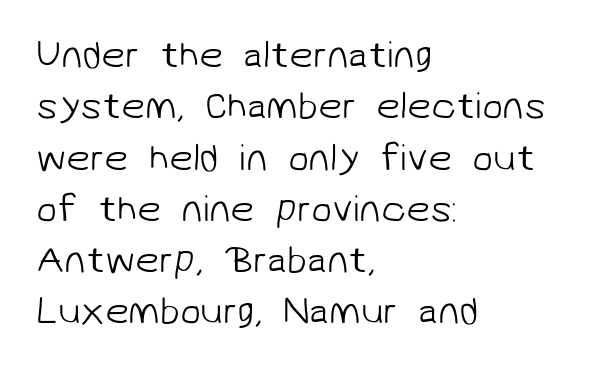
Here the glyphs are tracked normally, forming tight word shapes. The baseline area is clear. The typeface chosen for these lines omits serifs. Typeset ragged right — the left edge is the straight one. Each letter keeps its own natural width here, so spacing adapts to shape. Stems and bowls with no extra thickness — not bold.
